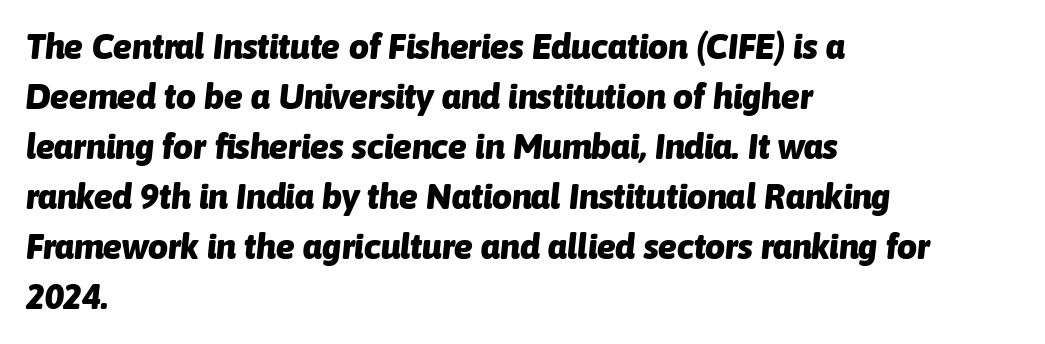
The image shows 35 px heavy type, italic (leaning right); set left-aligned, normal line spacing (1.43x), normal letter spacing, not underlined; low stroke contrast and a medium x-height.
